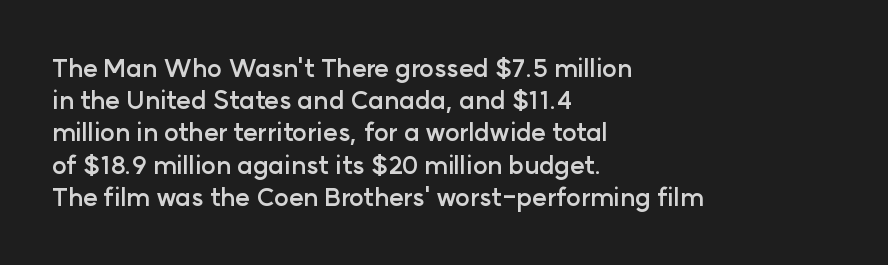
The lines sit at an ordinary, default distance from one another. Italic? Not at all — the glyphs are vertical. This rendering leaves character spacing at its baseline value. A student would call this left alignment; a typographer would say flush left, rag right.
